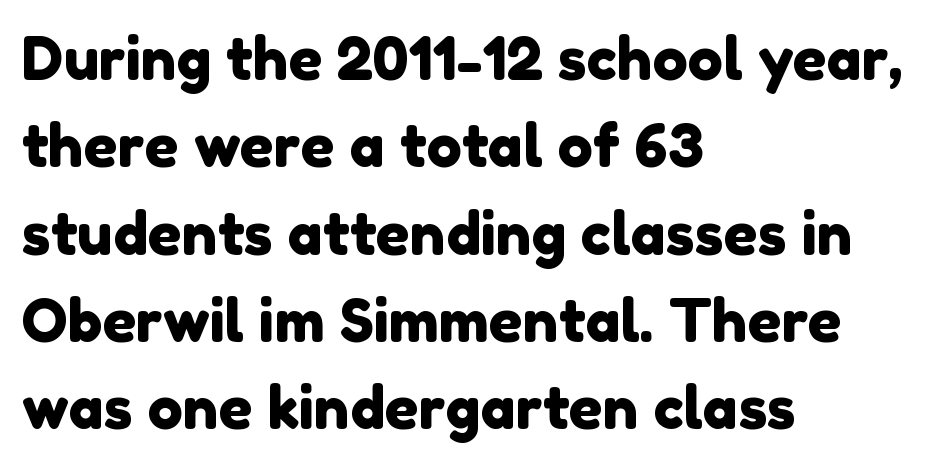
{"serif": "no", "width": "normal", "stroke_contrast": "low", "x_height": "medium", "monospaced": "no", "underline": "no", "align": "left", "line_spacing": "normal", "line_spacing_ratio": 1.48, "letter_spacing": "normal", "letter_spacing_em": 0.0, "glyph_px": 59}
